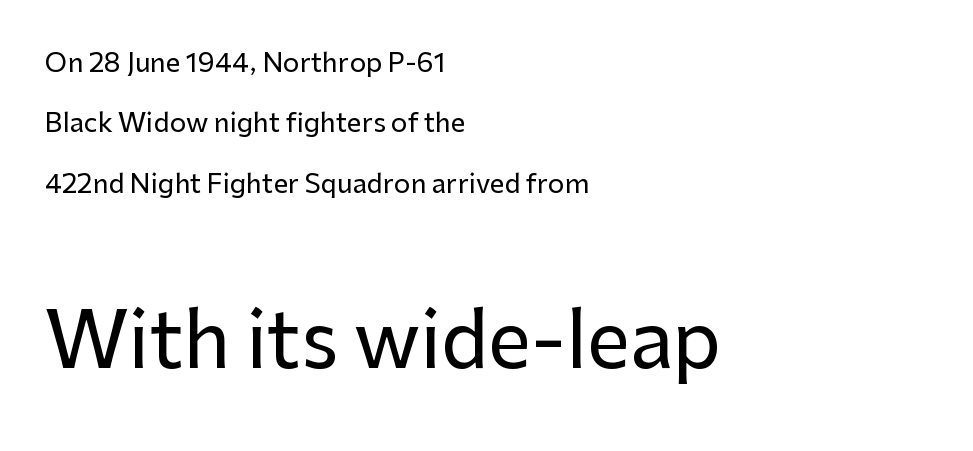
Ordinary non-slanted type is in use. A typesetter would call this proportional, since set widths differ per character. Type style note: lacks serifs. Here the second block reads like a headline and the first like body copy. The vertical gap from one line to the next is large.
